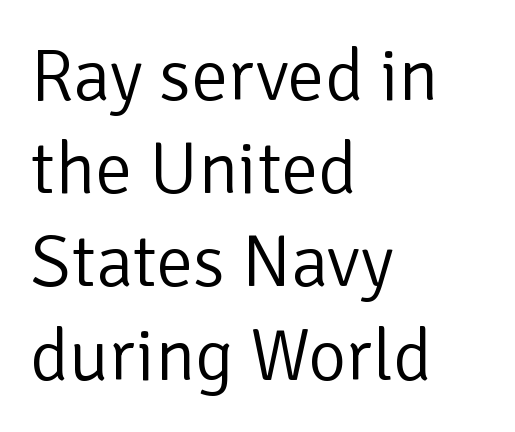
The image shows 74 px light sans-serif type, upright; set left-aligned, normal line spacing (1.26x), normal letter spacing, not underlined; low stroke contrast and a medium x-height.
